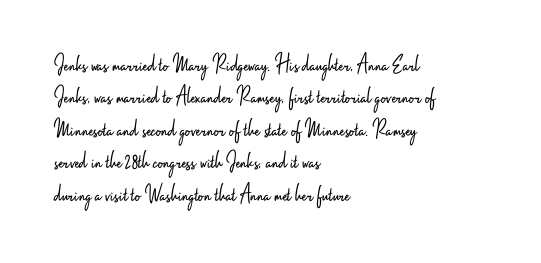
Q: Is the text bold? A: No.
Q: Is the text italic (slanted)? A: Yes.
Q: Is the text underlined? A: No.
Q: How is the paragraph aligned? A: Left-aligned.
Q: Is the spacing between letters normal or unusually wide? A: Normal.
Q: Is the spacing between lines tight, normal or loose? A: Normal.
